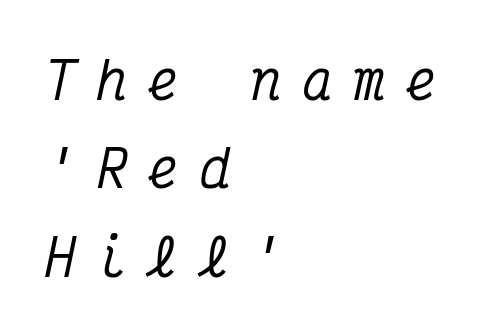
Does the lettering tilt? It does — this is italic. The lines in this sample share a left origin and differ only in where they stop. What kind of face is this? One with serifs. The tracking reads as deliberately expanded to a designer's eye.
